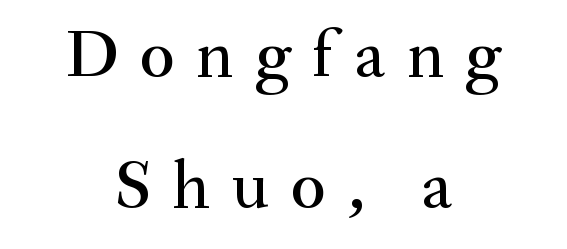
Plain, unruled lines of type. Character widths vary here, with narrow letters taking less room than wide ones. The lines in this sample share a center point and differ in where they start and stop. Examine the stroke ends and you'll spot serifs. Is the letter spacing exaggerated? Yes — the characters are pushed far apart. This is roman type, the default non-slanted kind.
